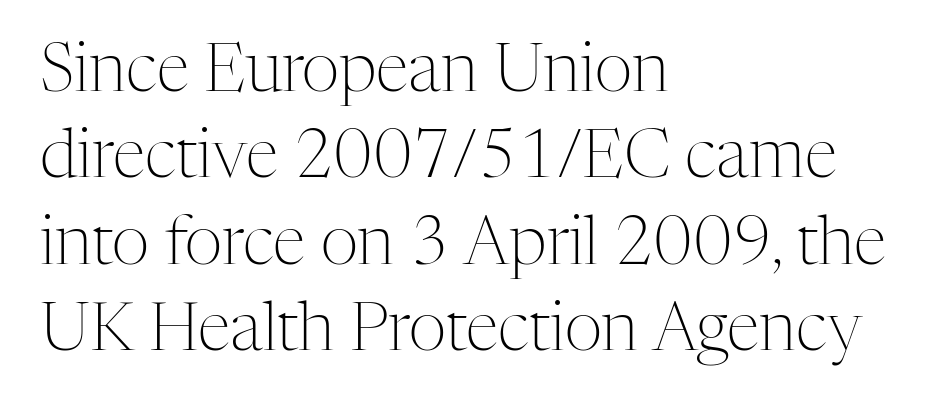
These lines are rendered in a variable-pitch font. Stroke terminals: seriffed. The face looks like a standard text weight, possibly lighter. Check the space under the baseline: it is left empty.
